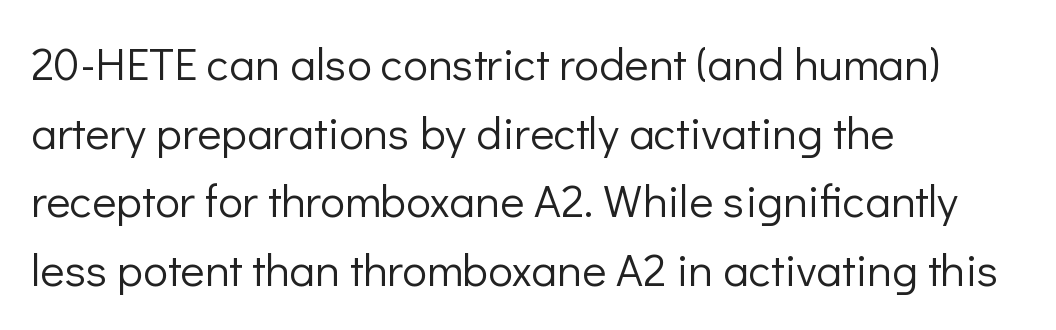
Q: Is the text bold? A: No.
Q: Is the text italic (slanted)? A: No, it is upright.
Q: Is the typeface a serif or a sans-serif typeface? A: Sans-serif.
Q: Is the text underlined? A: No.
Q: How is the paragraph aligned? A: Left-aligned.
Q: Is the spacing between letters normal or unusually wide? A: Normal.
Q: Is the spacing between lines tight, normal or loose? A: Normal.
Q: Width (condensed, normal, or wide)? A: Normal.
Q: Stroke contrast? A: Low.
Q: x-height? A: Medium.
Q: Monospaced? A: No.
